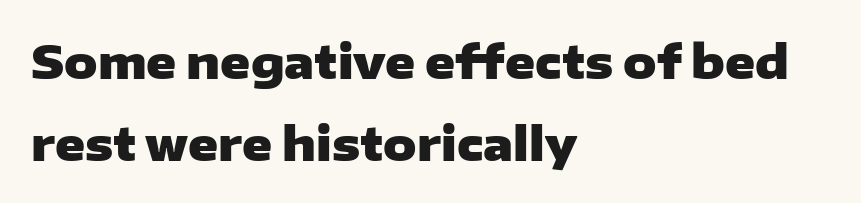
The image shows 46 px heavy, wide sans-serif type, upright; set left-aligned, line spacing 1.78x, normal letter spacing, not underlined; low stroke contrast and a medium x-height.
